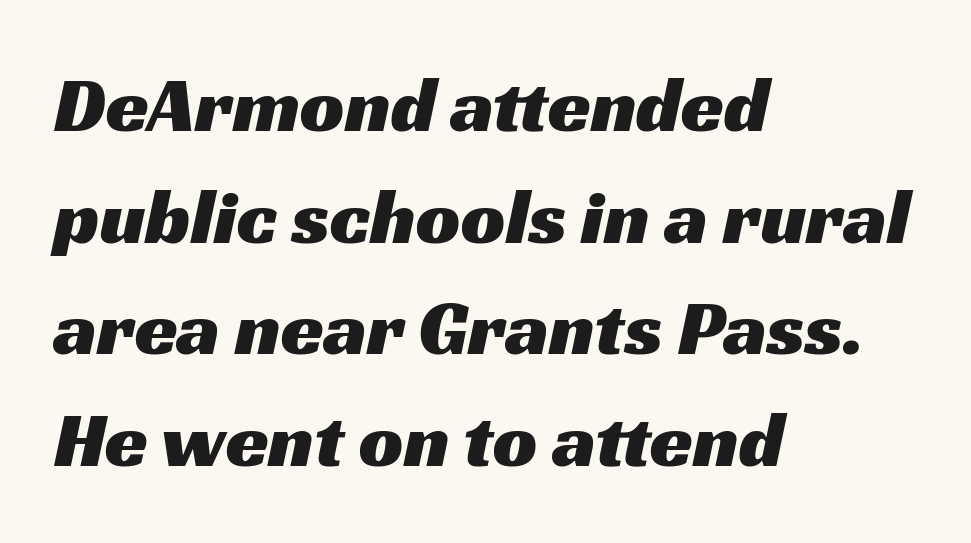
Q: Is the typeface a serif or a sans-serif typeface? A: Sans-serif.
Q: Is the text underlined? A: No.
Q: How is the paragraph aligned? A: Left-aligned.
Q: Is the spacing between letters normal or unusually wide? A: Normal.
Q: Is the spacing between lines tight, normal or loose? A: Normal.
Q: Width (condensed, normal, or wide)? A: Wide.
Q: Stroke contrast? A: Medium.
Q: x-height? A: Medium.
Q: Monospaced? A: No.
